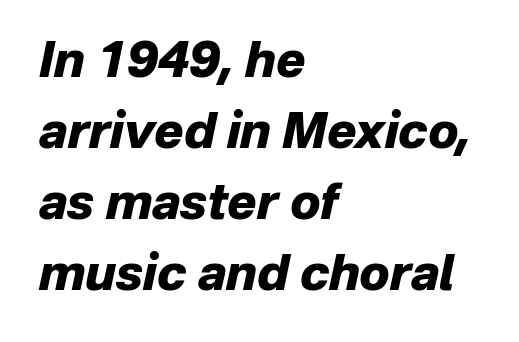
Q: Is the text bold? A: Yes.
Q: Is the text italic (slanted)? A: Yes, it leans right by about 12 degrees.
Q: Is the text underlined? A: No.
Q: How is the paragraph aligned? A: Left-aligned.
Q: Is the spacing between letters normal or unusually wide? A: Normal.
Q: Is the spacing between lines tight, normal or loose? A: Normal.
Q: Width (condensed, normal, or wide)? A: Normal.
Q: Stroke contrast? A: Low.
Q: x-height? A: Medium.
Q: Monospaced? A: No.
